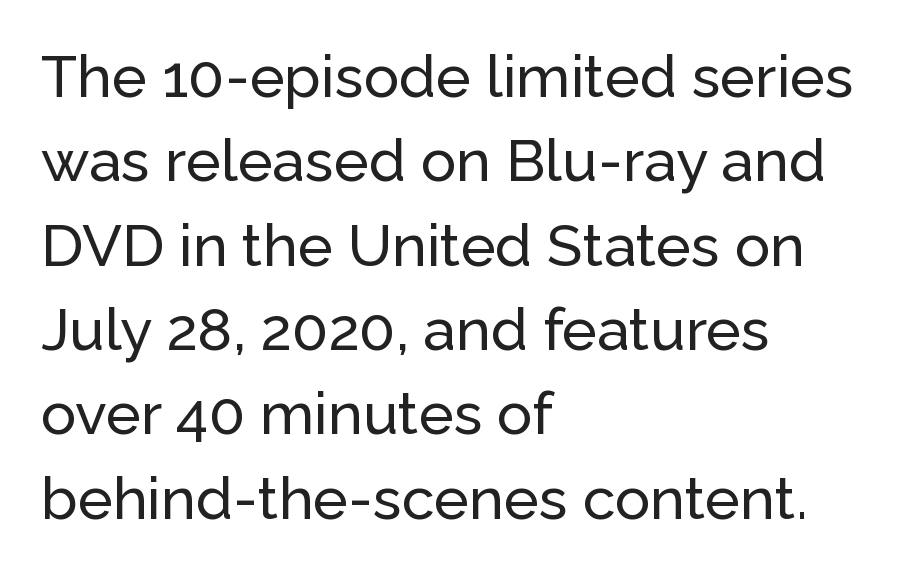
{"serif": "no", "italic": "no", "width": "normal", "stroke_contrast": "low", "x_height": "medium", "monospaced": "no", "underline": "no", "align": "left", "line_spacing": "normal", "line_spacing_ratio": 1.43, "letter_spacing": "normal", "letter_spacing_em": 0.0, "glyph_px": 59}
